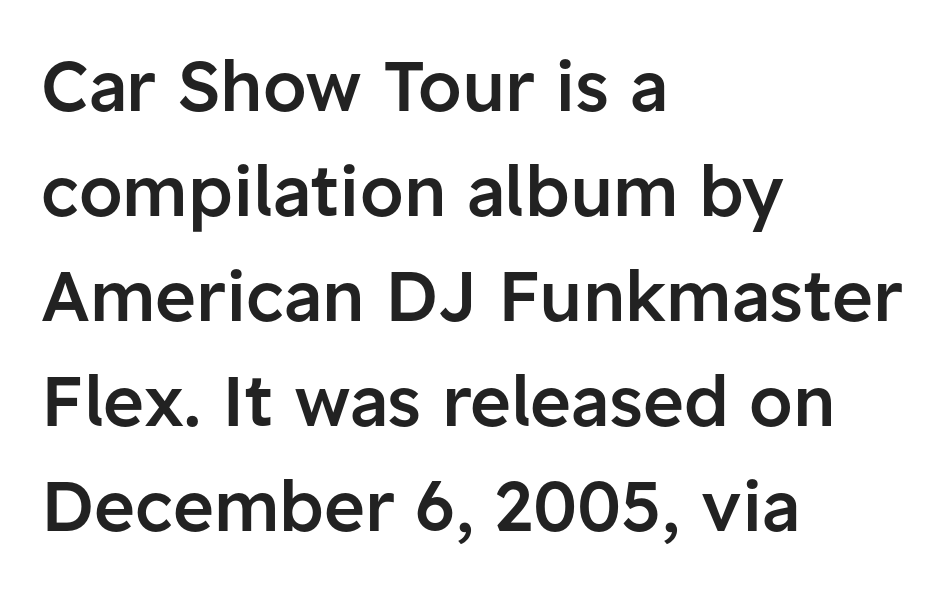
The image shows 70 px semibold sans-serif type, upright; set left-aligned, normal line spacing (1.5x), normal letter spacing, not underlined; low stroke contrast and a medium x-height.
